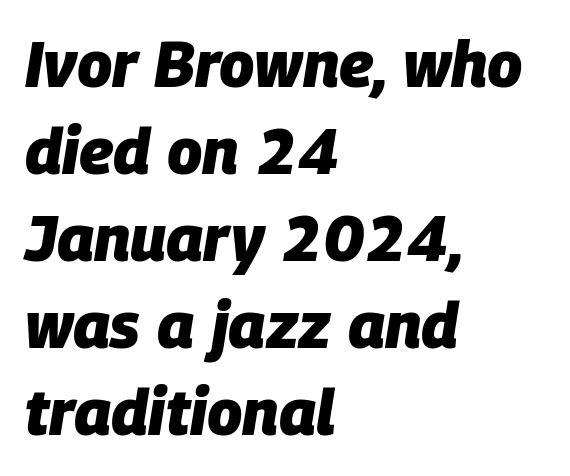
{"italic": "yes", "lean": "right", "slant_degrees": 9, "bold": "yes", "weight": "heavy", "width": "normal", "stroke_contrast": "low", "x_height": "large", "monospaced": "no", "underline": "no", "align": "left", "line_spacing": "normal", "line_spacing_ratio": 1.36, "letter_spacing": "normal", "letter_spacing_em": 0.0, "glyph_px": 64}
